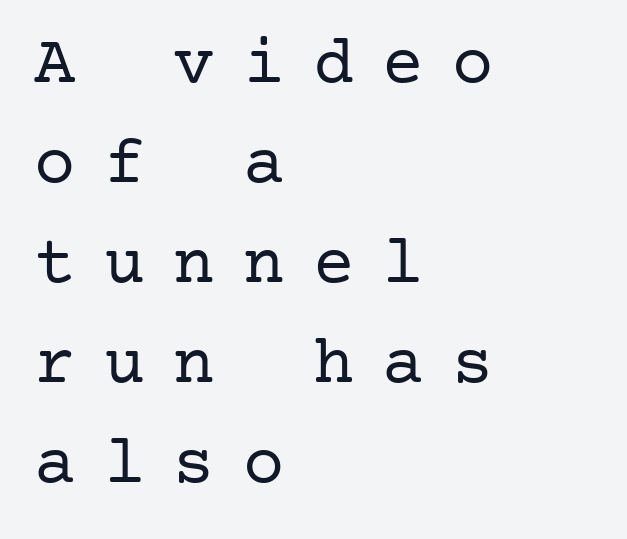
Whoever set this chose a conventional vertical rhythm. Italic: no, the glyphs are upright roman. The characters display serif detailing at their extremities. The line texture is sparse and dotted thanks to wide tracking. Words float on clear page, feet unadorned. The letters look calm and open, with moderate or lighter stems.
